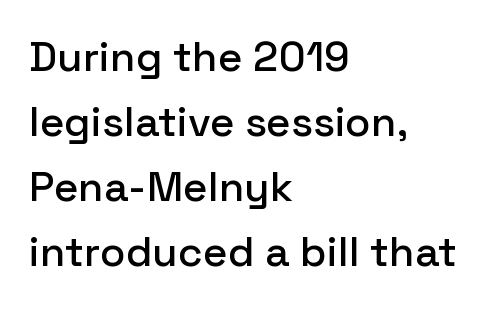
{"serif": "no", "italic": "no", "width": "normal", "stroke_contrast": "low", "x_height": "medium", "monospaced": "no", "underline": "no", "align": "left", "line_spacing": "normal", "line_spacing_ratio": 1.55, "letter_spacing": "normal", "letter_spacing_em": 0.0, "glyph_px": 42}
